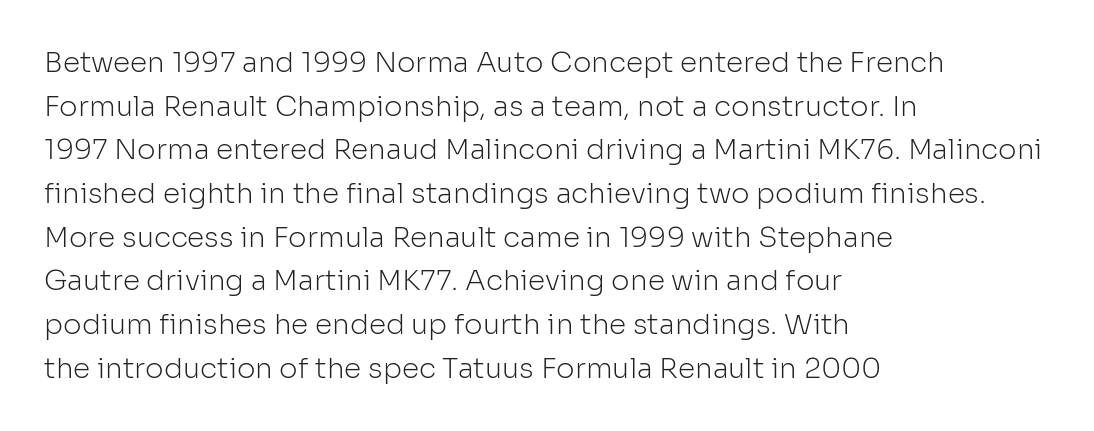
Q: Is the text bold? A: No.
Q: Is the text italic (slanted)? A: No, it is upright.
Q: Is the typeface a serif or a sans-serif typeface? A: Sans-serif.
Q: Is the text underlined? A: No.
Q: How is the paragraph aligned? A: Left-aligned.
Q: Is the spacing between letters normal or unusually wide? A: Normal.
Q: Is the spacing between lines tight, normal or loose? A: Normal.
Q: Width (condensed, normal, or wide)? A: Normal.
Q: Stroke contrast? A: Low.
Q: x-height? A: Medium.
Q: Monospaced? A: No.
